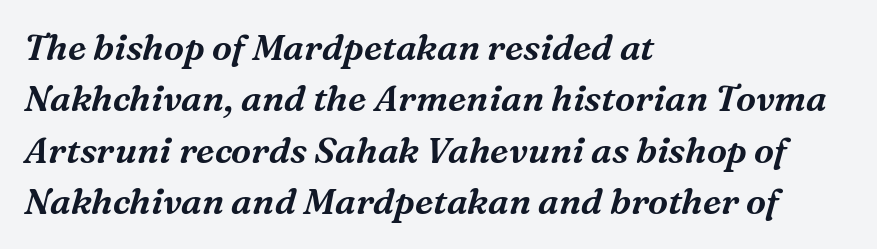
The rendering uses natural spacing where letterforms have individual widths. Horizontally, the lines are justified to the leading edge only. Notice how descenders clear the ascenders below comfortably — that's standard leading. Style check: oblique. The characters display serif detailing at their extremities.
